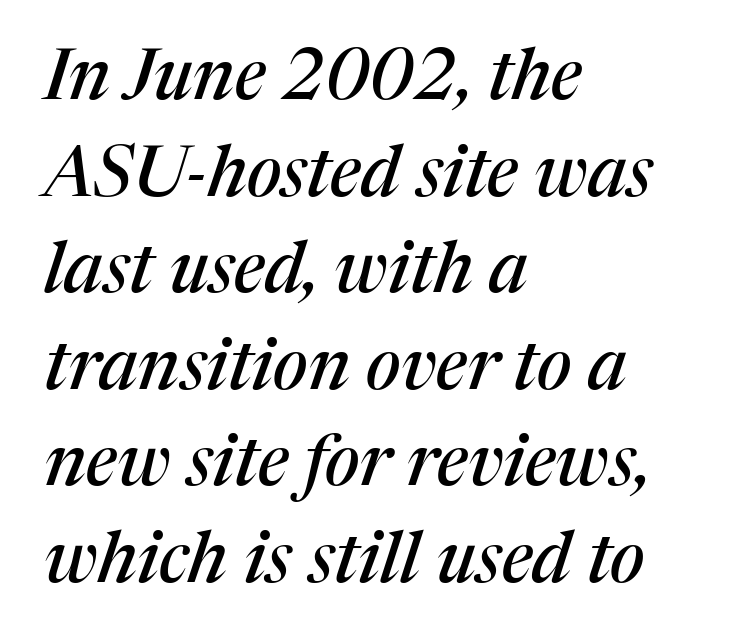
Q: Is the text italic (slanted)? A: Yes, it leans right by about 17 degrees.
Q: Is the typeface a serif or a sans-serif typeface? A: Serif.
Q: Is the text underlined? A: No.
Q: How is the paragraph aligned? A: Left-aligned.
Q: Is the spacing between letters normal or unusually wide? A: Normal.
Q: Is the spacing between lines tight, normal or loose? A: Normal.
Q: Width (condensed, normal, or wide)? A: Normal.
Q: Stroke contrast? A: Medium.
Q: x-height? A: Medium.
Q: Monospaced? A: No.
